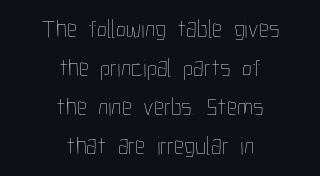
Q: Is the text bold? A: No.
Q: Is the text italic (slanted)? A: No, it is upright.
Q: Is the text underlined? A: No.
Q: How is the paragraph aligned? A: Centered.
Q: Is the spacing between letters normal or unusually wide? A: Normal.
Q: Is the spacing between lines tight, normal or loose? A: Normal.
